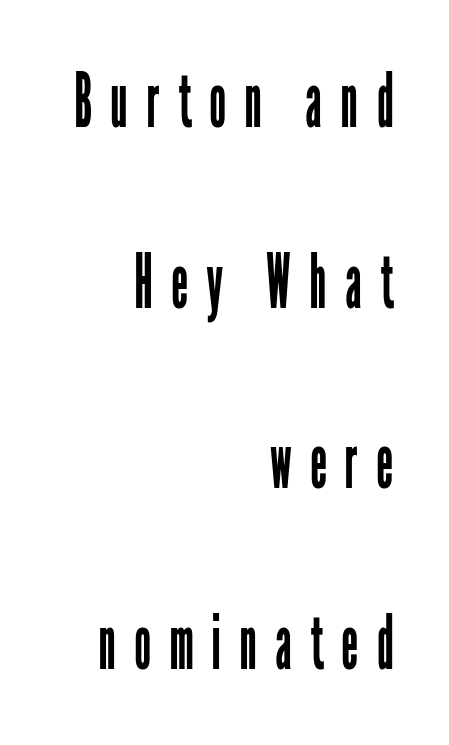
Q: Is the text bold? A: No.
Q: Is the text italic (slanted)? A: No, it is upright.
Q: Is the typeface a serif or a sans-serif typeface? A: Sans-serif.
Q: Is the text underlined? A: No.
Q: How is the paragraph aligned? A: Right-aligned.
Q: Is the spacing between letters normal or unusually wide? A: Unusually wide.
Q: Is the spacing between lines tight, normal or loose? A: Loose.
Q: Width (condensed, normal, or wide)? A: Condensed.
Q: Stroke contrast? A: Low.
Q: x-height? A: Medium.
Q: Monospaced? A: No.
